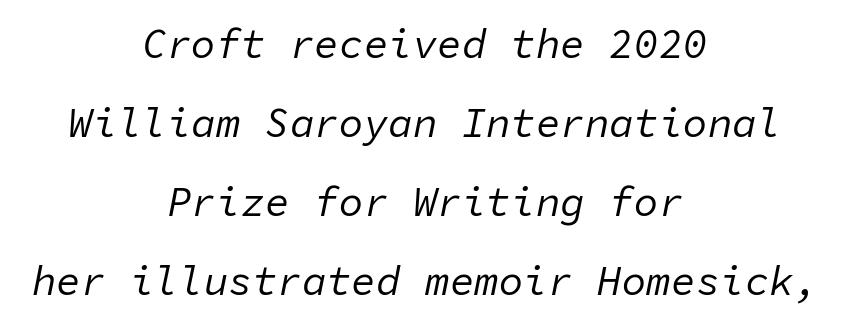
Q: Is the text bold? A: No.
Q: Is the text italic (slanted)? A: Yes, it leans right by about 11 degrees.
Q: Is the text underlined? A: No.
Q: How is the paragraph aligned? A: Centered.
Q: Is the spacing between letters normal or unusually wide? A: Normal.
Q: Is the spacing between lines tight, normal or loose? A: Loose.
Q: Width (condensed, normal, or wide)? A: Normal.
Q: Stroke contrast? A: Low.
Q: x-height? A: Medium.
Q: Monospaced? A: Yes.
